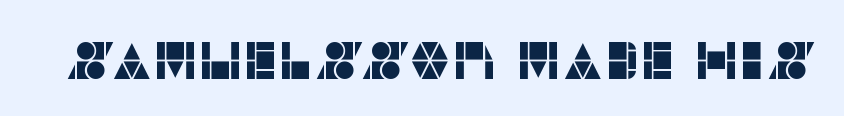
Q: Is the text italic (slanted)? A: No, it is upright.
Q: Is the typeface a serif or a sans-serif typeface? A: Sans-serif.
Q: Is the text underlined? A: No.
Q: Is the spacing between letters normal or unusually wide? A: Normal.
Q: Width (condensed, normal, or wide)? A: Normal.
Q: Stroke contrast? A: Low.
Q: x-height? A: Large.
Q: Monospaced? A: No.
